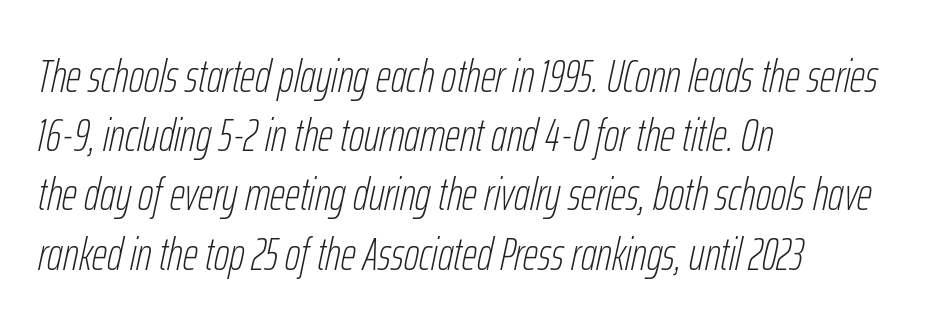
Q: Is the text bold? A: No.
Q: Is the text italic (slanted)? A: Yes, it leans right by about 12 degrees.
Q: Is the text underlined? A: No.
Q: How is the paragraph aligned? A: Left-aligned.
Q: Is the spacing between letters normal or unusually wide? A: Normal.
Q: Is the spacing between lines tight, normal or loose? A: Normal.
Q: Width (condensed, normal, or wide)? A: Condensed.
Q: Stroke contrast? A: Low.
Q: x-height? A: Medium.
Q: Monospaced? A: No.
